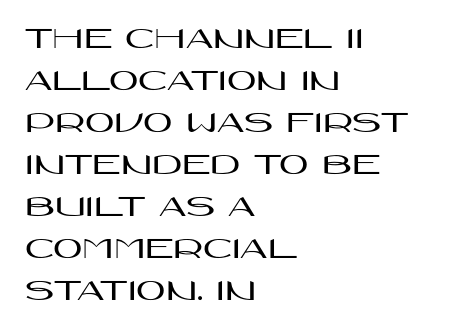
Style check: upright. The baseline area is clear. The ragged edge is on the right, which tells us the setting is flush left. This sample has the flowing, uneven cadence of proportional lettering.
